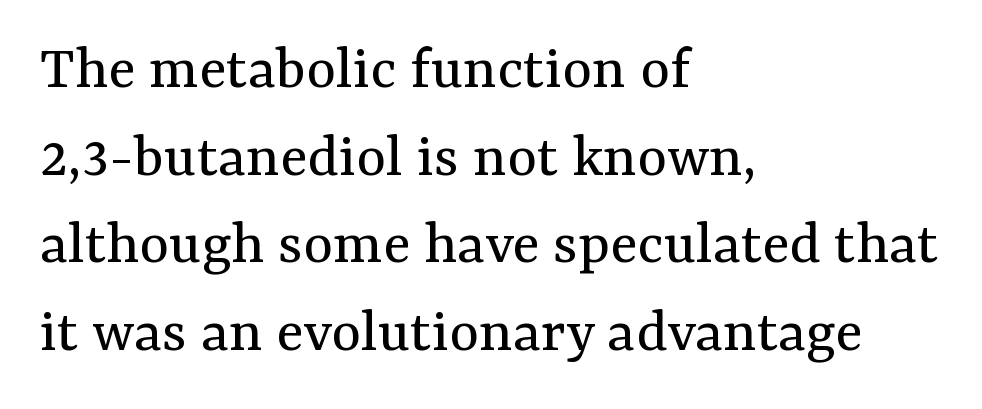
The image shows 64 px regular-weight serif type, upright; set left-aligned, normal line spacing (1.37x), normal letter spacing, not underlined; medium stroke contrast and a medium x-height.
